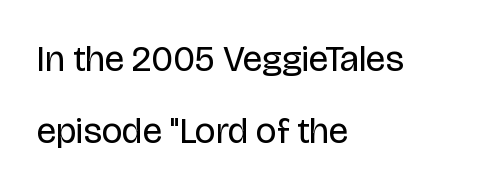
{"serif": "no", "italic": "no", "bold": "no", "weight": "regular", "width": "normal", "stroke_contrast": "low", "x_height": "large", "monospaced": "no", "underline": "no", "align": "left", "line_spacing": "loose", "line_spacing_ratio": 2.01, "letter_spacing": "normal", "letter_spacing_em": 0.0, "glyph_px": 36}
